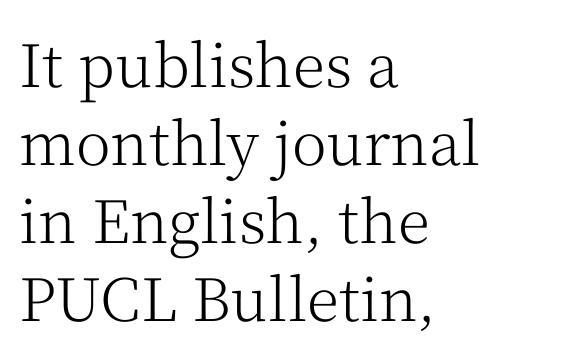
{"serif": "yes", "italic": "no", "bold": "no", "weight": "light", "width": "normal", "stroke_contrast": "medium", "x_height": "medium", "monospaced": "no", "underline": "no", "align": "left", "line_spacing": "normal", "line_spacing_ratio": 1.32, "letter_spacing": "normal", "letter_spacing_em": 0.0, "glyph_px": 59}
